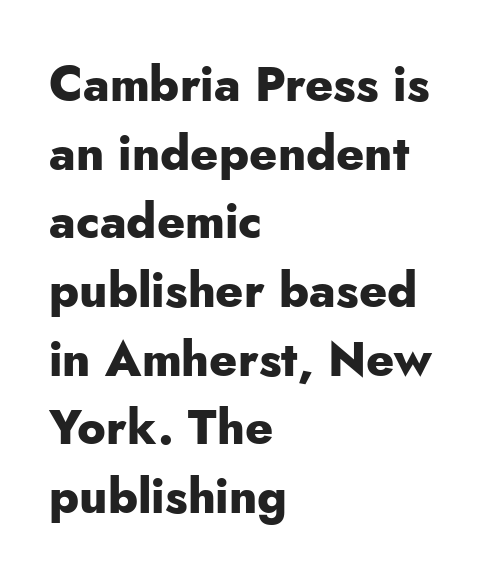
Look at the tracking — it's just the regular setting, nothing added. Unmarked baselines from the first word to the last. The designer went with a sans here, leaving each stem footless. The lines are quadded left.
